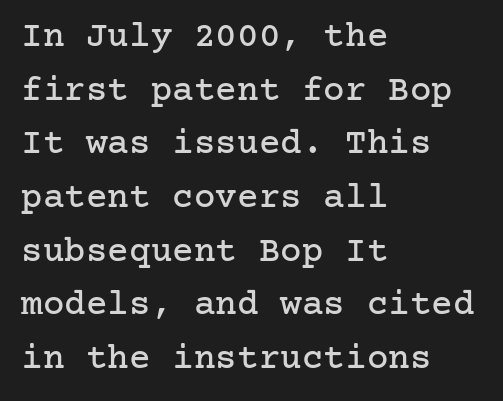
{"serif": "yes", "italic": "no", "width": "normal", "stroke_contrast": "low", "x_height": "medium", "underline": "no", "align": "left", "line_spacing": "normal", "line_spacing_ratio": 1.49, "letter_spacing": "normal", "letter_spacing_em": 0.0, "glyph_px": 36}
